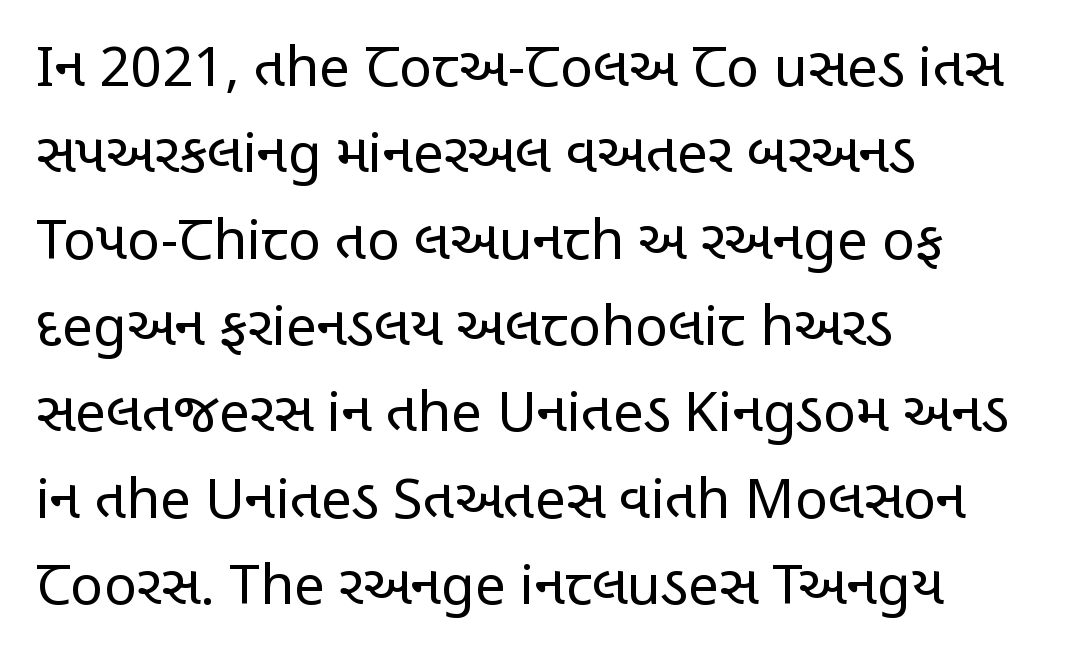
The image shows 55 px regular-weight, condensed sans-serif type, upright; set left-aligned, normal line spacing (1.57x), normal letter spacing, not underlined; low stroke contrast and a large x-height.
